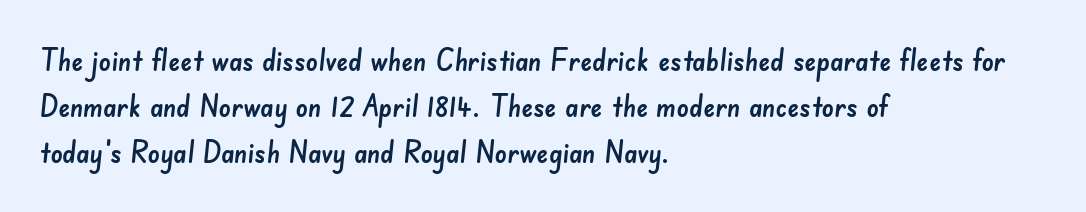
The image shows 30 px sans-serif type; set left-aligned, normal line spacing (1.54x), normal letter spacing, not underlined; low stroke contrast and a small x-height.
